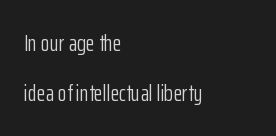
{"italic": "no", "bold": "no", "underline": "no", "align": "left", "line_spacing": "loose", "line_spacing_ratio": 2.16, "letter_spacing": "normal", "letter_spacing_em": 0.0, "glyph_px": 23}
